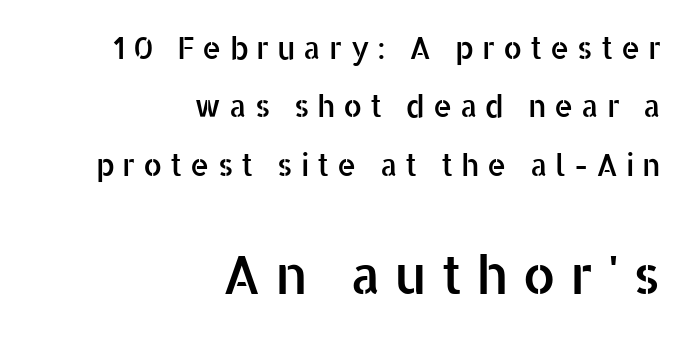
{"serif": "no", "italic": "no", "width": "normal", "stroke_contrast": "low", "x_height": "medium", "monospaced": "no", "underline": "no", "align": "right", "line_spacing": "loose", "line_spacing_ratio": 1.95, "letter_spacing": "wide", "letter_spacing_em": 0.26, "larger_block": "second", "size_ratio": 1.77, "glyph_px": 53}
